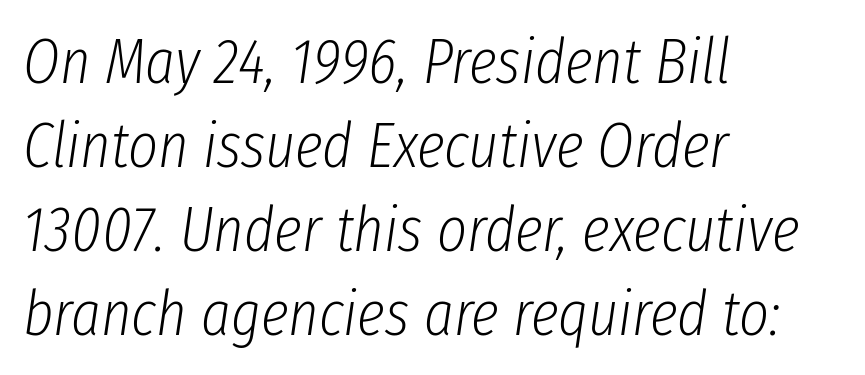
A quiet, ordinary-to-light weight characterises the typeface. The tracking reads as untouched default to a designer's eye. Visually the block forms a straight wall on the left and a jagged coastline on the right. The line-height multiplier appears to be the usual default. Here the designer chose a conventional face with non-uniform glyph widths. This sample uses an oblique cut, with every glyph tilted off the vertical.
